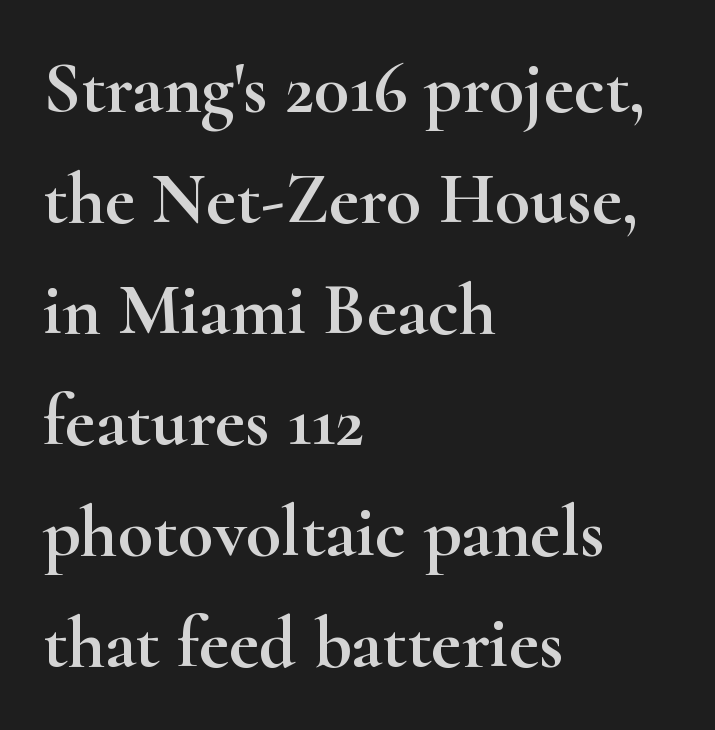
The image shows 73 px wide serif type, upright; set left-aligned, normal line spacing (1.52x), normal letter spacing, not underlined; high stroke contrast and a small x-height.
